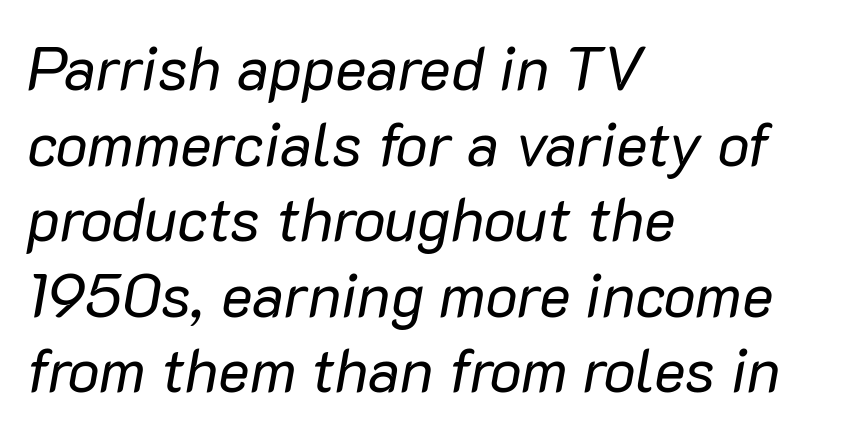
{"italic": "yes", "lean": "right", "slant_degrees": 10, "bold": "no", "weight": "regular", "width": "normal", "stroke_contrast": "low", "x_height": "medium", "monospaced": "no", "underline": "no", "align": "left", "line_spacing": "normal", "line_spacing_ratio": 1.26, "letter_spacing": "normal", "letter_spacing_em": 0.0, "glyph_px": 60}
